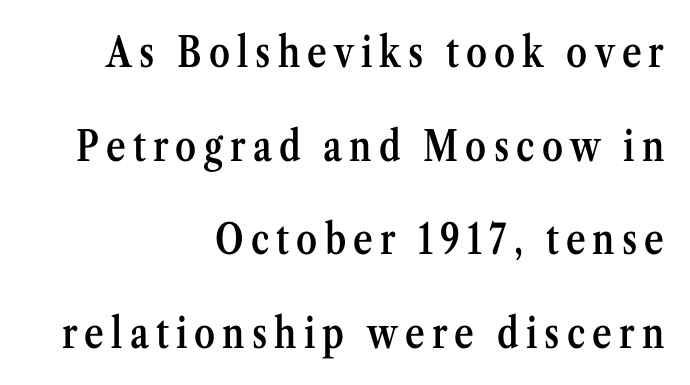
The letters carry serifs — small finishing strokes at the ends of their stems. The paragraph has a hard right edge and a soft left edge. The specimen omits any rule beneath the text block's lines. This is moderately heavy type, rendered in semibold. The letters stand upright; this is a roman face.
